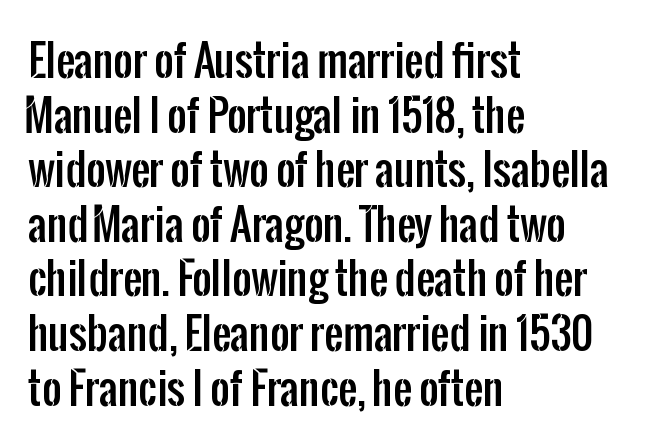
Words appear dense and cohesive because spacing is normal. Beneath every word, the page is bare. Think of a printed novel: that variable character pitch is what you see here. A roman cut, with each character standing at attention.
